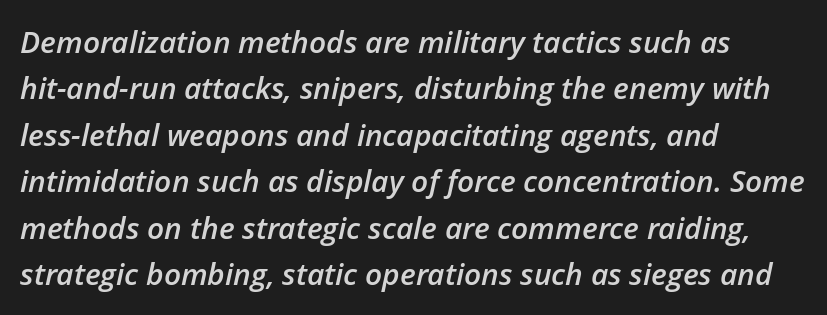
{"italic": "yes", "lean": "right", "slant_degrees": 12, "bold": "semi", "weight": "semibold", "width": "normal", "stroke_contrast": "low", "x_height": "medium", "monospaced": "no", "underline": "no", "align": "left", "line_spacing": "normal", "line_spacing_ratio": 1.55, "letter_spacing": "normal", "letter_spacing_em": 0.0, "glyph_px": 30}
